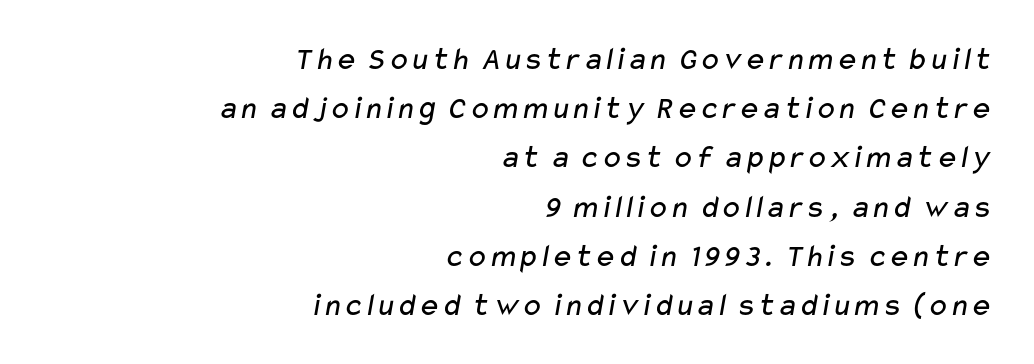
{"serif": "no", "bold": "no", "weight": "regular", "width": "wide", "stroke_contrast": "low", "x_height": "medium", "monospaced": "no", "underline": "no", "align": "right", "line_spacing": "normal", "line_spacing_ratio": 1.49, "letter_spacing": "normal", "letter_spacing_em": 0.0, "glyph_px": 33}
